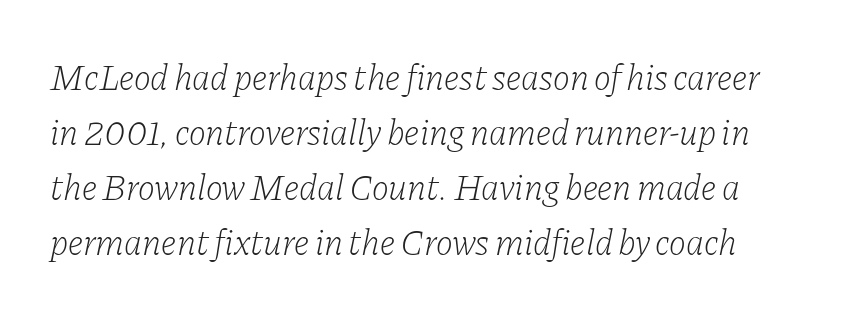
Q: Is the text bold? A: No.
Q: Is the text italic (slanted)? A: Yes, it leans right by about 11 degrees.
Q: Is the typeface a serif or a sans-serif typeface? A: Serif.
Q: Is the text underlined? A: No.
Q: Is the spacing between letters normal or unusually wide? A: Normal.
Q: Is the spacing between lines tight, normal or loose? A: Normal.
Q: Width (condensed, normal, or wide)? A: Normal.
Q: Stroke contrast? A: Low.
Q: x-height? A: Medium.
Q: Monospaced? A: No.
